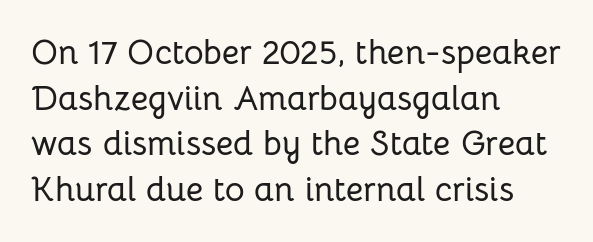
The image shows 34 px sans-serif type, upright; set left-aligned, normal line spacing (1.34x), normal letter spacing, not underlined; low stroke contrast and a medium x-height.
